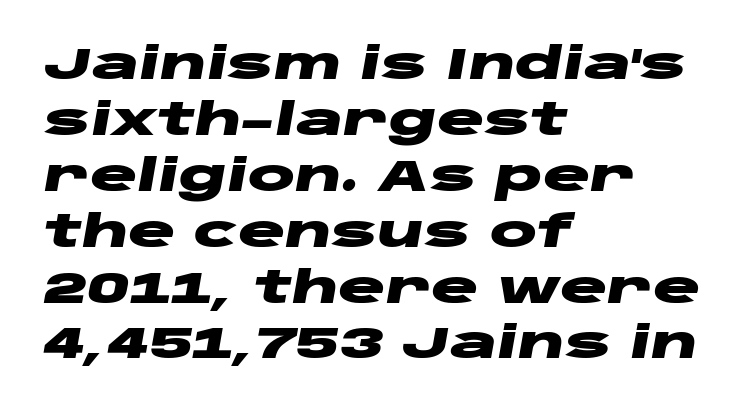
Q: Is the text bold? A: Yes.
Q: Is the text italic (slanted)? A: Yes, it leans right by about 10 degrees.
Q: Is the text underlined? A: No.
Q: How is the paragraph aligned? A: Left-aligned.
Q: Is the spacing between letters normal or unusually wide? A: Normal.
Q: Is the spacing between lines tight, normal or loose? A: Normal.
Q: Width (condensed, normal, or wide)? A: Wide.
Q: Stroke contrast? A: Low.
Q: x-height? A: Large.
Q: Monospaced? A: No.
